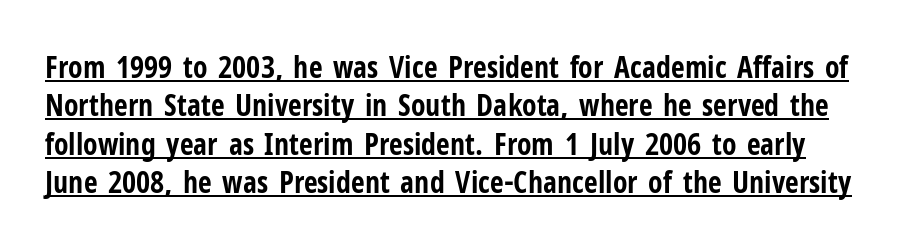
Nothing unusual about the tracking: characters are spaced as the font intends. A full-strength bold gives these letters their thick strokes. Think of a printed novel: that variable character pitch is what you see here. Vertical spacing — default.
